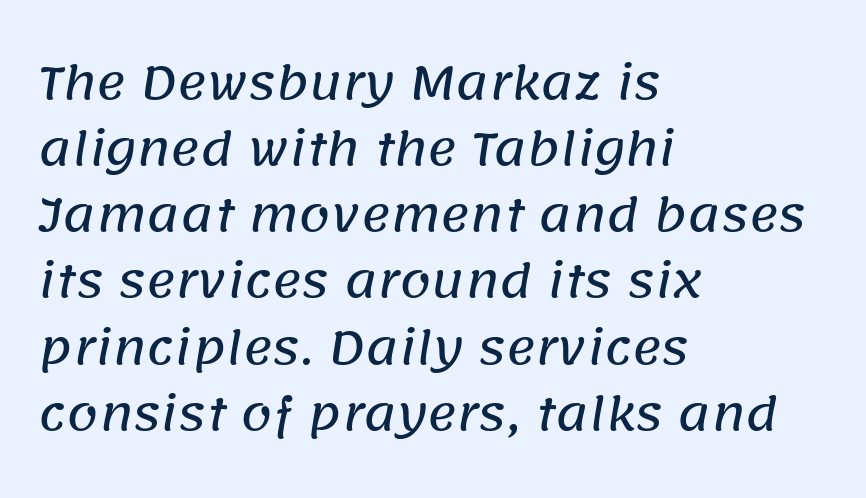
{"serif": "no", "width": "normal", "stroke_contrast": "low", "x_height": "large", "monospaced": "no", "underline": "no", "align": "left", "line_spacing": "normal", "line_spacing_ratio": 1.47, "letter_spacing": "normal", "letter_spacing_em": 0.0, "glyph_px": 45}
